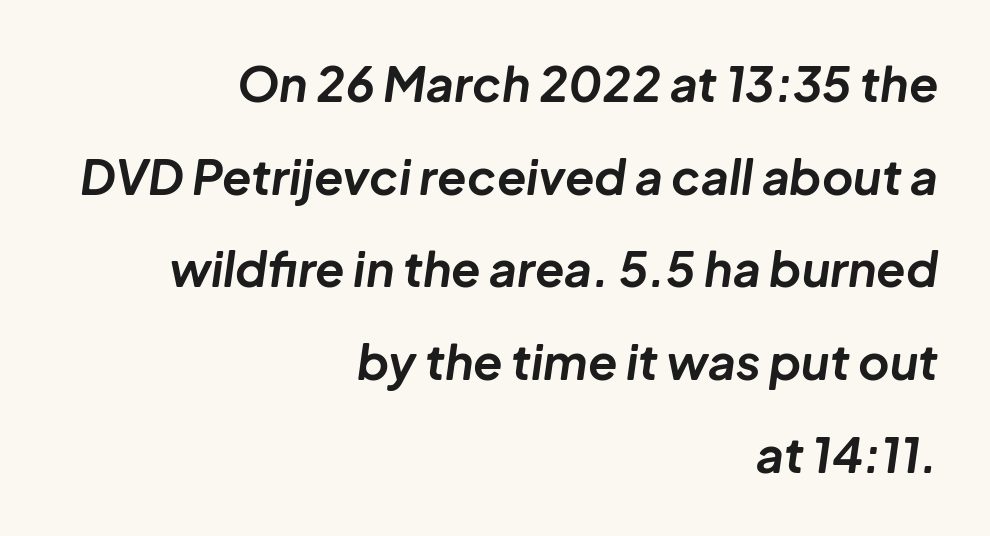
The image shows 48 px bold type, italic (leaning right); set right-aligned, loose line spacing (1.93x), normal letter spacing, not underlined; low stroke contrast and a medium x-height.
